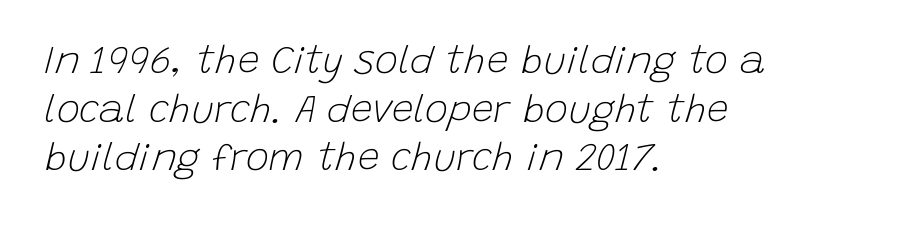
These lines are rendered in a variable-pitch font. Notice how descenders clear the ascenders below comfortably — that's standard leading. Between one letter and the next there's only the usual sliver of space. Yep, that's italic — everything's leaning. Which margin do the lines hug? The left one — the right edge is uneven.
